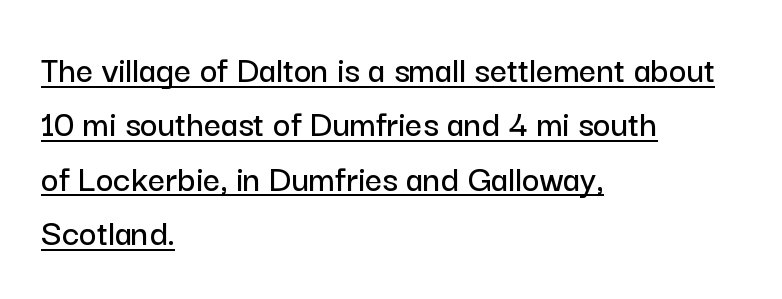
A normal amount of white space separates one row of letters from the next. Notice how a bar underscores the lettering throughout. The compositor pushed each line to the left boundary. The typeface chosen for these lines omits serifs.
